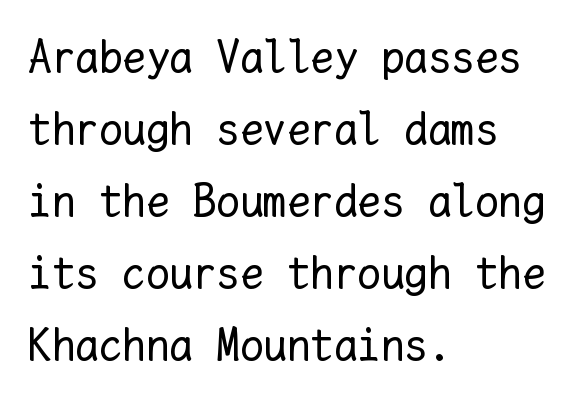
{"italic": "no", "bold": "no", "weight": "regular", "width": "normal", "stroke_contrast": "low", "x_height": "medium", "monospaced": "yes", "underline": "no", "align": "left", "line_spacing": "normal", "line_spacing_ratio": 1.53, "letter_spacing": "normal", "letter_spacing_em": 0.0, "glyph_px": 47}
